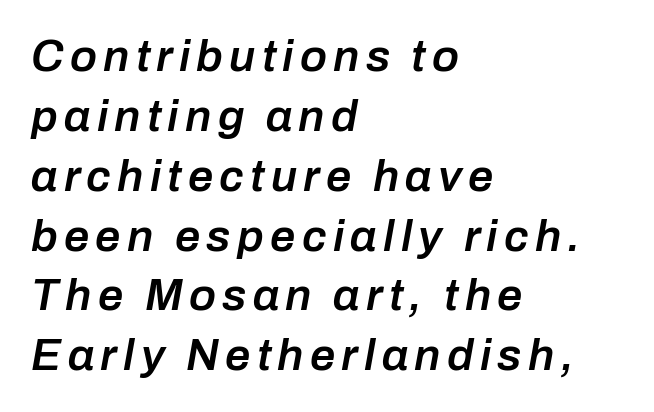
Think of a printed novel: that variable character pitch is what you see here. Plain, unruled lines of type. Reading down the column, the eye jumps a familiar distance to each next line. The font's italic variant was chosen for this text. Layout note: lines flush left. Each glyph is drawn with semibold strokes, heavier than normal yet not fully bold.
